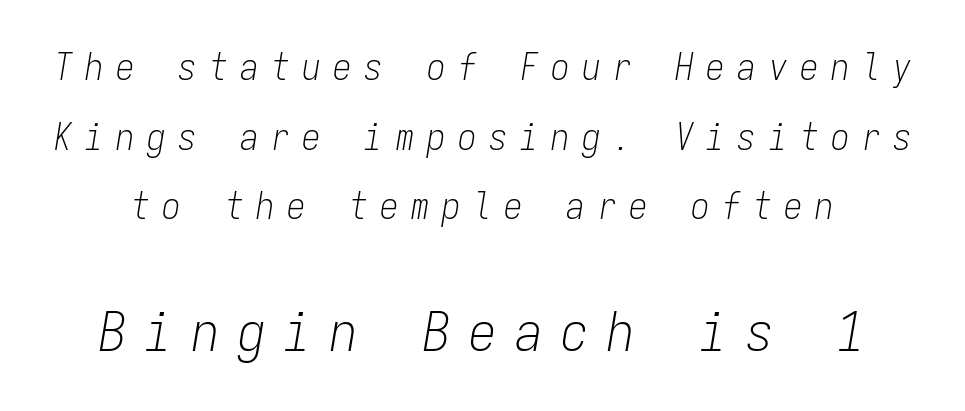
The image shows 55 px light, condensed type, italic (leaning right), monospaced; set line spacing 1.88x, unusually wide letter spacing (+0.34 em), not underlined; the second (bottom) block is 1.49x larger; low stroke contrast and a medium x-height.
